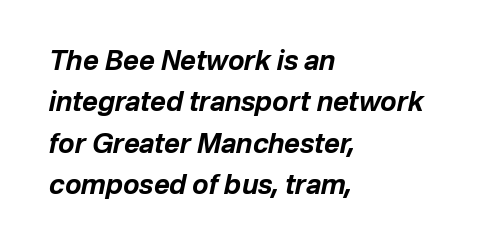
The image shows 27 px bold type, italic (leaning right); set left-aligned, normal line spacing (1.53x), normal letter spacing, not underlined.
